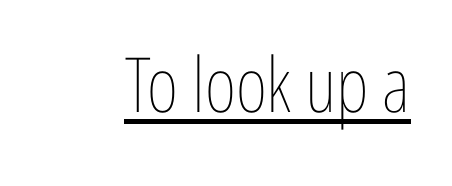
The image shows 76 px thin, condensed type, upright; set normal letter spacing, underlined; low stroke contrast and a medium x-height.
